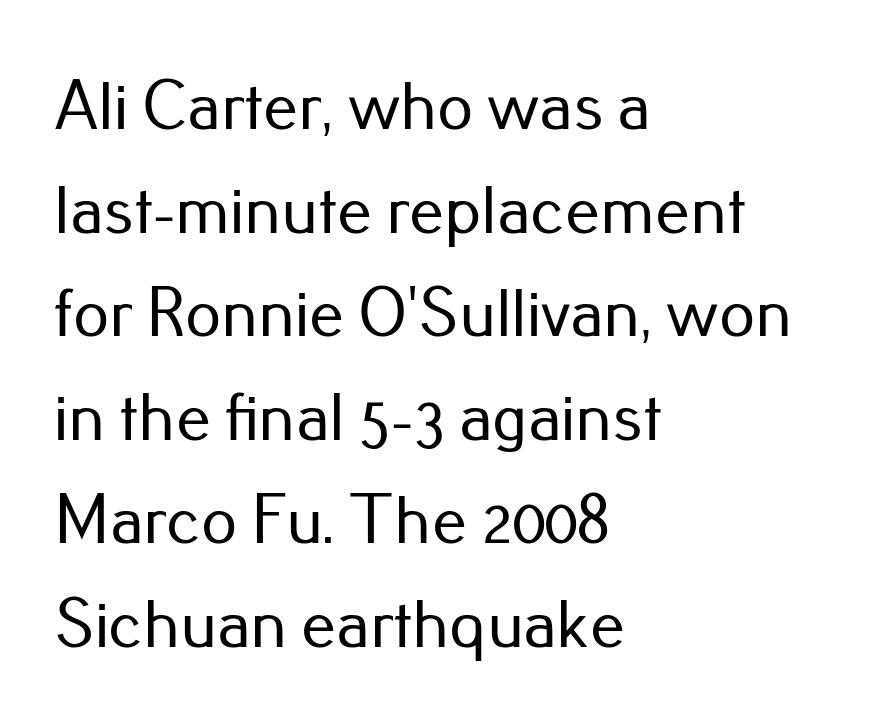
Q: Is the text italic (slanted)? A: No, it is upright.
Q: Is the typeface a serif or a sans-serif typeface? A: Sans-serif.
Q: Is the text underlined? A: No.
Q: How is the paragraph aligned? A: Left-aligned.
Q: Is the spacing between letters normal or unusually wide? A: Normal.
Q: Is the spacing between lines tight, normal or loose? A: Normal.
Q: Width (condensed, normal, or wide)? A: Normal.
Q: Stroke contrast? A: Low.
Q: x-height? A: Small.
Q: Monospaced? A: No.
